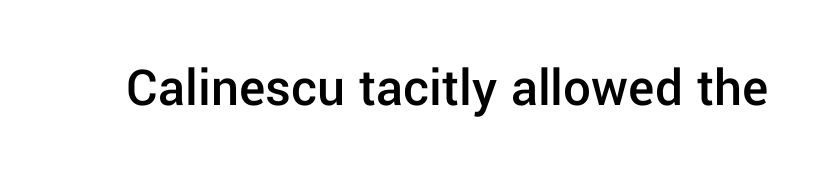
Q: Is the text bold? A: Semi-bold.
Q: Is the text italic (slanted)? A: No, it is upright.
Q: Is the typeface a serif or a sans-serif typeface? A: Sans-serif.
Q: Is the text underlined? A: No.
Q: Is the spacing between letters normal or unusually wide? A: Normal.
Q: Width (condensed, normal, or wide)? A: Normal.
Q: Stroke contrast? A: Low.
Q: x-height? A: Medium.
Q: Monospaced? A: No.
